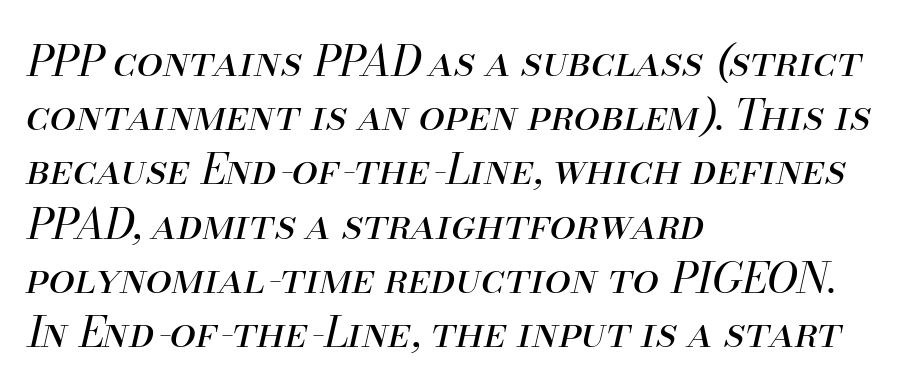
{"italic": "yes", "lean": "right", "slant_degrees": 13, "bold": "no", "weight": "regular", "width": "normal", "stroke_contrast": "medium", "x_height": "small", "monospaced": "no", "underline": "no", "align": "left", "line_spacing": "normal", "line_spacing_ratio": 1.29, "letter_spacing": "normal", "letter_spacing_em": 0.0, "glyph_px": 42}
